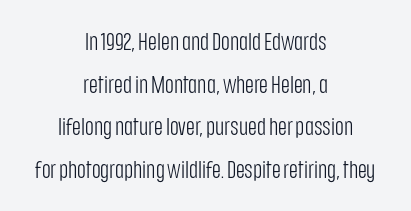
{"italic": "no", "bold": "no", "underline": "no", "align": "center", "line_spacing_ratio": 1.78, "letter_spacing": "normal", "letter_spacing_em": 0.0, "glyph_px": 24}
